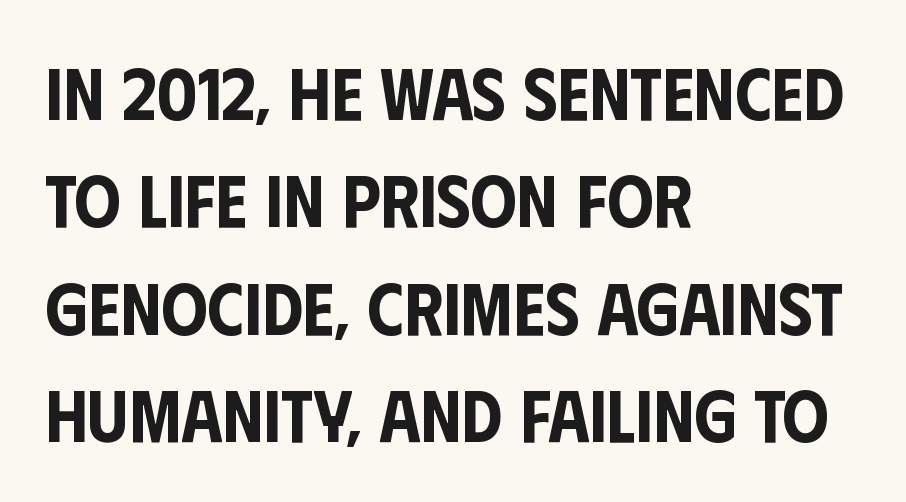
{"serif": "no", "italic": "no", "width": "condensed", "stroke_contrast": "low", "x_height": "large", "monospaced": "no", "underline": "no", "align": "left", "line_spacing": "normal", "line_spacing_ratio": 1.47, "letter_spacing": "normal", "letter_spacing_em": 0.0, "glyph_px": 73}
